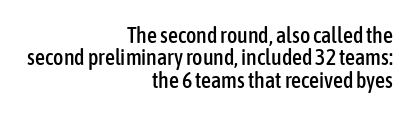
Q: Is the text italic (slanted)? A: No, it is upright.
Q: Is the text underlined? A: No.
Q: How is the paragraph aligned? A: Right-aligned.
Q: Is the spacing between letters normal or unusually wide? A: Normal.
Q: Is the spacing between lines tight, normal or loose? A: Tight.
